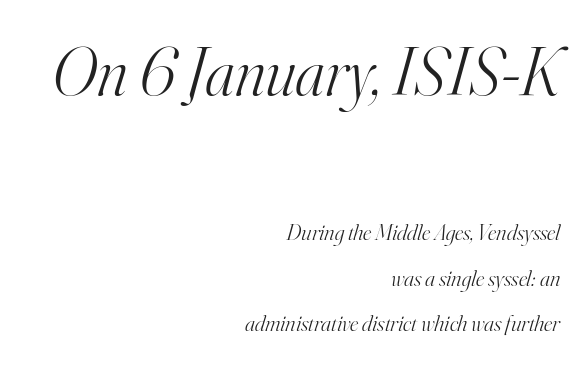
The image shows 68 px light serif type, italic (leaning right); set right-aligned, loose line spacing (1.98x), normal letter spacing, not underlined; the first (top) block is 2.96x larger; high stroke contrast and a small x-height.
